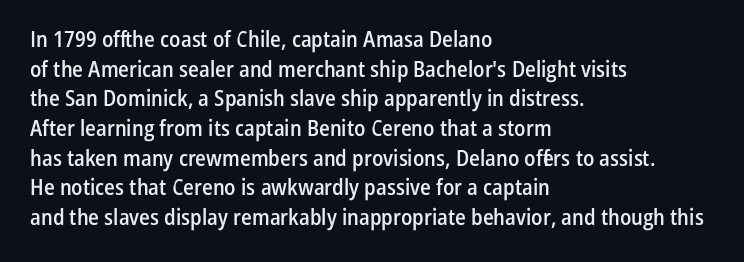
Q: Is the text bold? A: Semi-bold.
Q: Is the text italic (slanted)? A: No, it is upright.
Q: Is the text underlined? A: No.
Q: How is the paragraph aligned? A: Left-aligned.
Q: Is the spacing between letters normal or unusually wide? A: Normal.
Q: Is the spacing between lines tight, normal or loose? A: Normal.
